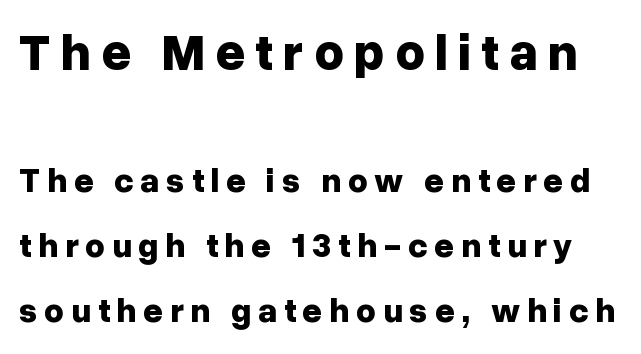
{"serif": "no", "italic": "no", "bold": "yes", "weight": "bold", "width": "normal", "stroke_contrast": "low", "x_height": "medium", "monospaced": "no", "underline": "no", "line_spacing": "loose", "line_spacing_ratio": 1.92, "letter_spacing": "wide", "letter_spacing_em": 0.2, "larger_block": "first", "size_ratio": 1.5, "glyph_px": 51}
